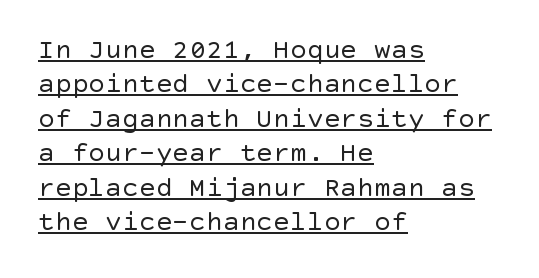
{"serif": "no", "italic": "no", "bold": "no", "weight": "regular", "width": "normal", "x_height": "large", "underline": "yes", "align": "left", "line_spacing_ratio": 1.23, "letter_spacing": "normal", "letter_spacing_em": 0.0, "glyph_px": 28}
